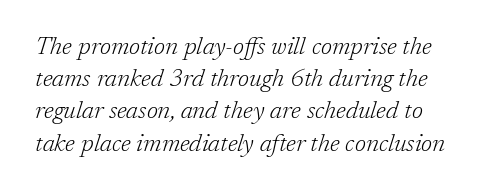
Students, observe: this is what conventionally led text looks like. This reads as an unemphasized weight, regular at the heaviest. The space directly below the letters is spotless. Standard letterfit; no display-style spreading of the glyphs. The letters are slanted; this is an italic face.
